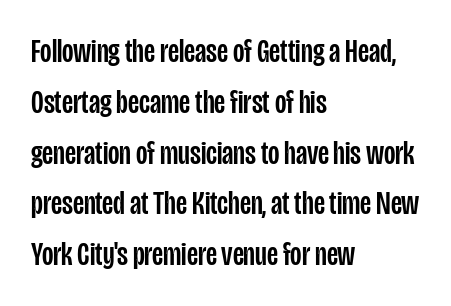
Q: Is the text italic (slanted)? A: No, it is upright.
Q: Is the typeface a serif or a sans-serif typeface? A: Sans-serif.
Q: Is the text underlined? A: No.
Q: How is the paragraph aligned? A: Left-aligned.
Q: Is the spacing between letters normal or unusually wide? A: Normal.
Q: Is the spacing between lines tight, normal or loose? A: Normal.
Q: Width (condensed, normal, or wide)? A: Condensed.
Q: Stroke contrast? A: Low.
Q: x-height? A: Large.
Q: Monospaced? A: No.
